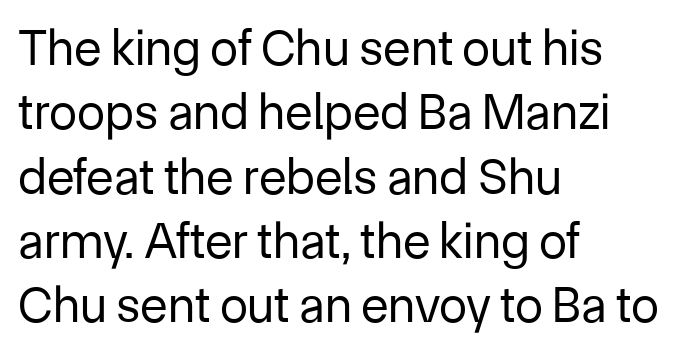
Q: Is the text bold? A: No.
Q: Is the text italic (slanted)? A: No, it is upright.
Q: Is the typeface a serif or a sans-serif typeface? A: Sans-serif.
Q: Is the text underlined? A: No.
Q: How is the paragraph aligned? A: Left-aligned.
Q: Is the spacing between letters normal or unusually wide? A: Normal.
Q: Is the spacing between lines tight, normal or loose? A: Normal.
Q: Width (condensed, normal, or wide)? A: Normal.
Q: Stroke contrast? A: Low.
Q: x-height? A: Medium.
Q: Monospaced? A: No.
